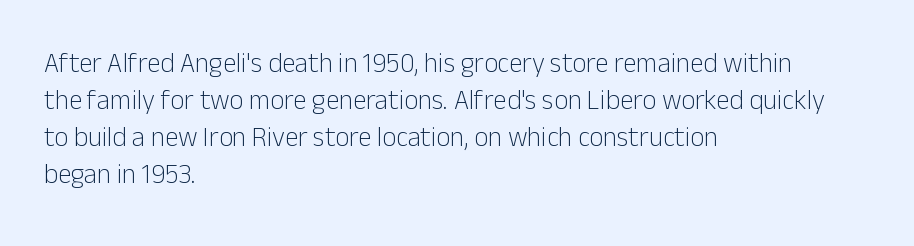
{"italic": "no", "bold": "no", "underline": "no", "align": "left", "line_spacing": "normal", "line_spacing_ratio": 1.37, "letter_spacing": "normal", "letter_spacing_em": 0.0, "glyph_px": 27}
